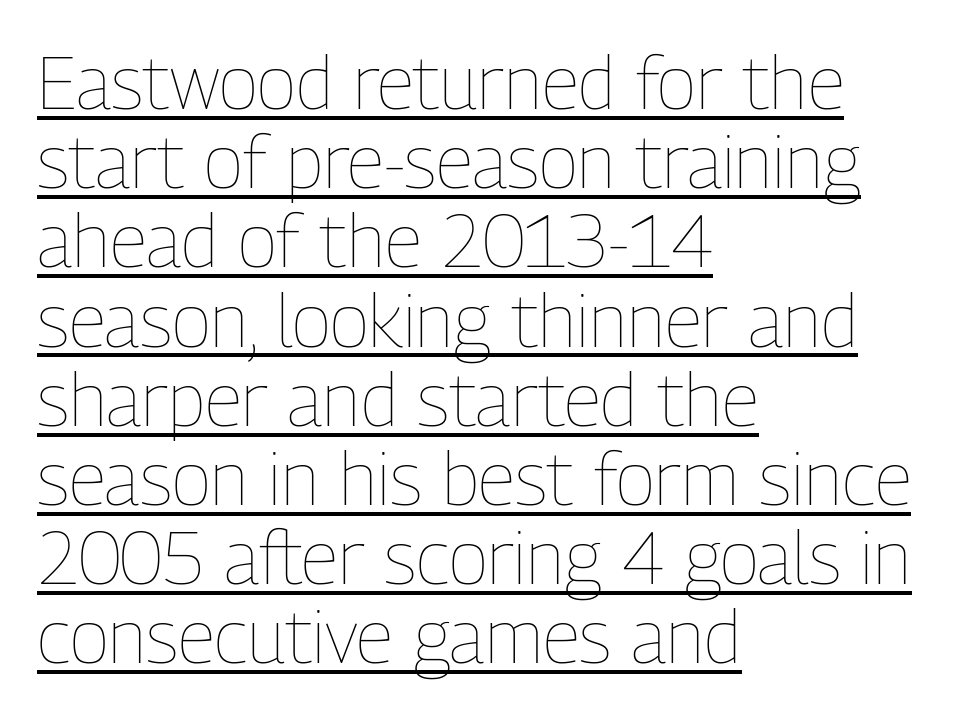
{"italic": "no", "bold": "no", "weight": "thin", "width": "condensed", "stroke_contrast": "low", "x_height": "medium", "monospaced": "no", "underline": "yes", "align": "left", "line_spacing": "tight", "line_spacing_ratio": 1.07, "letter_spacing": "normal", "letter_spacing_em": 0.0, "glyph_px": 74}
